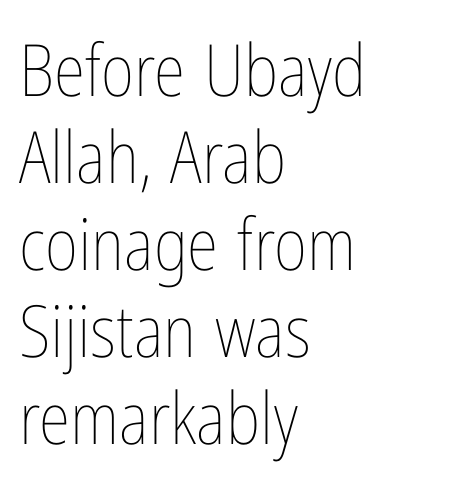
This sample uses an upright cut, with every glyph sitting square on the baseline. The ragged edge is on the right, which tells us the setting is flush left. The font is comparable to plain body text, perhaps lighter. Inter-character spacing is left at the font's built-in metrics. Spacing verdict: proportional, widths tailored to each character. The zone under the glyphs is completely vacant.
